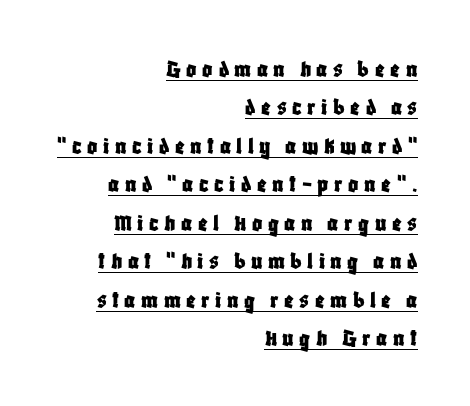
Compared with typical body copy, the letter spacing here is much looser. The passage is arranged like a letterhead date or caption credit — flush right. Every stem runs plumb, perpendicular to the baseline. How would I describe the line gaps? Plain and ordinary. Decoration check: the copy is underlined.
